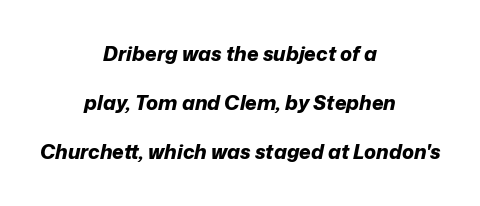
The image shows 20 px bold type, italic (leaning right); set centered, loose line spacing (2.46x), normal letter spacing, not underlined.
